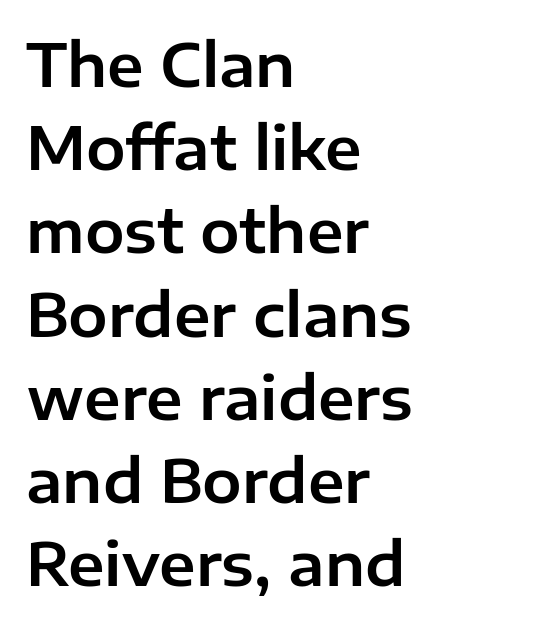
The image shows 59 px sans-serif type, upright; set left-aligned, normal line spacing (1.41x), normal letter spacing, not underlined; low stroke contrast and a medium x-height.
